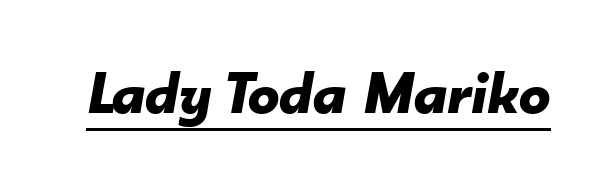
A typographer would call this underscored text. The glyphs have the mass of a bold cut. A typesetter would call this proportional, since set widths differ per character. Does extra space separate the letters? No, they use regular spacing. Designer's note — italics engaged.
